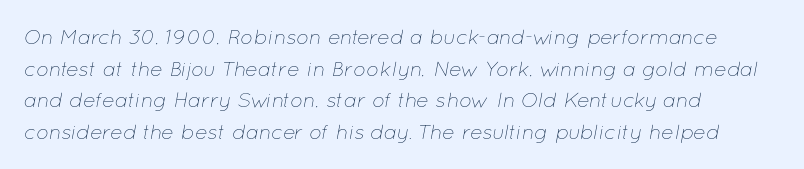
The vertical gap from one line to the next is medium. The space directly below the letters is spotless. The face looks like a standard text weight, possibly lighter. The lines in this sample share a left origin and differ only in where they stop. This sample uses an oblique cut, with every glyph tilted off the vertical. Observe the ordinary spacing: letters are neighbours, not strangers.
